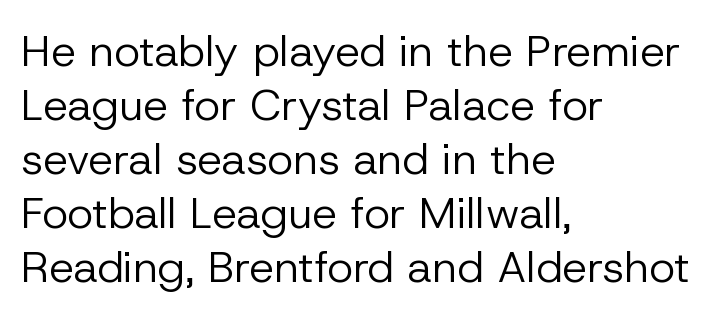
{"serif": "no", "italic": "no", "bold": "no", "weight": "regular", "width": "normal", "stroke_contrast": "low", "x_height": "medium", "monospaced": "no", "underline": "no", "align": "left", "line_spacing_ratio": 1.23, "letter_spacing": "normal", "letter_spacing_em": 0.0, "glyph_px": 44}
